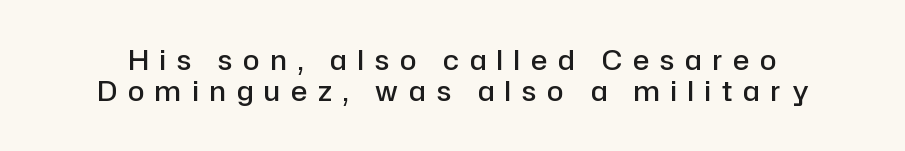
Q: Is the text bold? A: Semi-bold.
Q: Is the text italic (slanted)? A: No, it is upright.
Q: Is the text underlined? A: No.
Q: Is the spacing between letters normal or unusually wide? A: Unusually wide.
